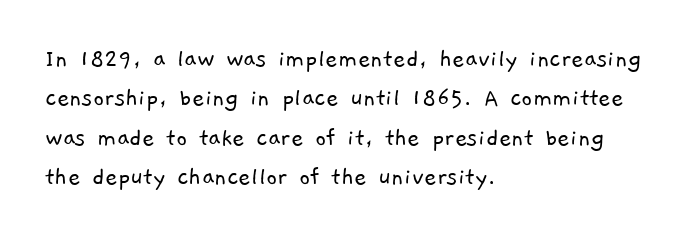
Honestly, there is no underline to notice here at all. Regarding leading, the lines here are spaced in the standard way. The gaps between neighbouring characters are ordinary and unremarkable. One-word summary of the alignment: left. The weight would be labelled regular, book, light, or lighter still.
